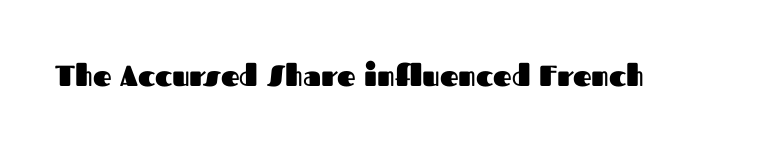
Words appear dense and cohesive because spacing is normal. The letters advance in unequal steps, a hallmark of proportional type. The specimen omits any rule beneath the text block's lines. Tall strokes in this sample are plumb rather than angled.
